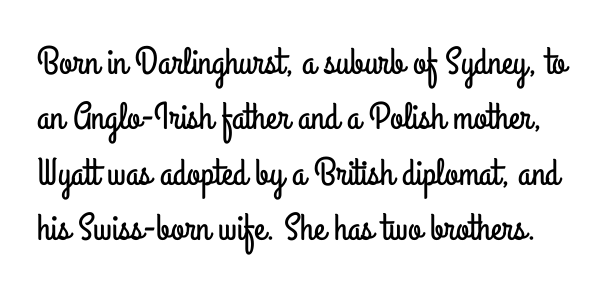
Does the leading feel generous? No, just average. Between one letter and the next there's only the usual sliver of space. Clear beneath every line of the passage. The letters advance in unequal steps, a hallmark of proportional type.
